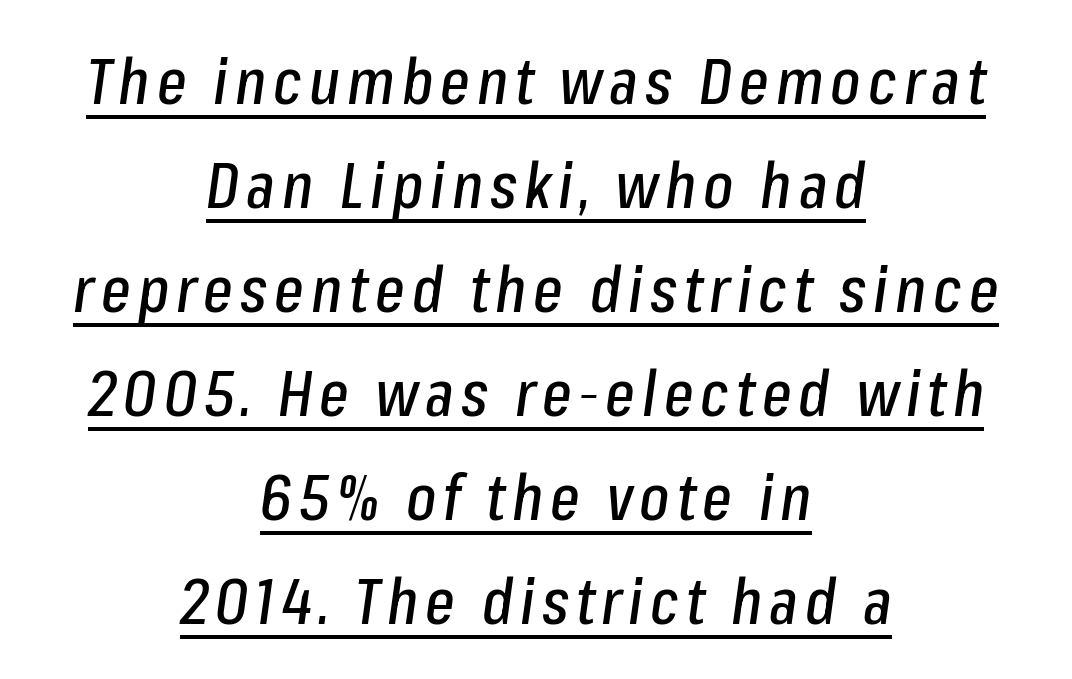
{"italic": "yes", "lean": "right", "slant_degrees": 8, "width": "condensed", "stroke_contrast": "low", "x_height": "medium", "monospaced": "no", "underline": "yes", "align": "center", "line_spacing": "normal", "line_spacing_ratio": 1.65, "glyph_px": 63}
